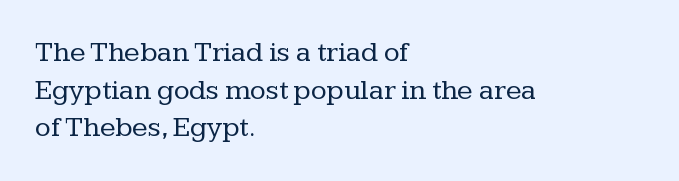
Q: Is the text bold? A: No.
Q: Is the text italic (slanted)? A: No, it is upright.
Q: Is the typeface a serif or a sans-serif typeface? A: Serif.
Q: Is the text underlined? A: No.
Q: How is the paragraph aligned? A: Left-aligned.
Q: Is the spacing between letters normal or unusually wide? A: Normal.
Q: Is the spacing between lines tight, normal or loose? A: Normal.
Q: Width (condensed, normal, or wide)? A: Normal.
Q: Stroke contrast? A: Low.
Q: x-height? A: Medium.
Q: Monospaced? A: No.
